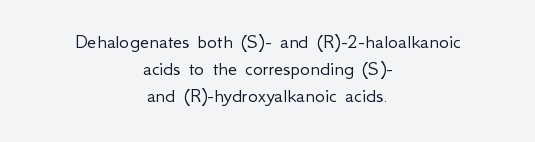
{"italic": "no", "bold": "no", "underline": "no", "align": "center", "line_spacing": "normal", "line_spacing_ratio": 1.28, "letter_spacing": "normal", "letter_spacing_em": 0.0, "glyph_px": 21}
